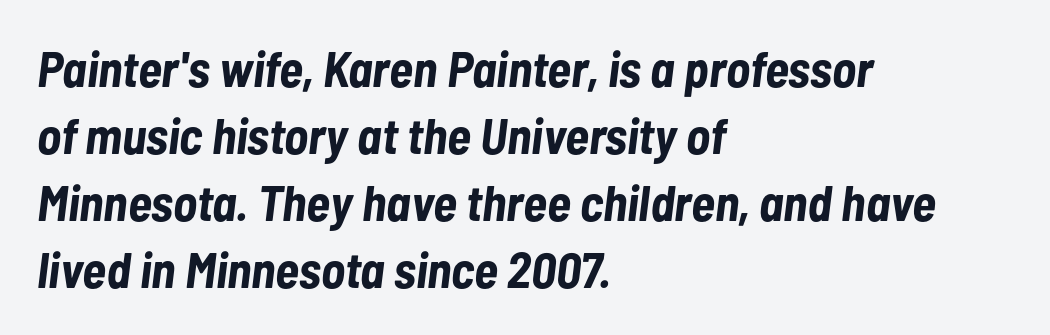
The image shows 50 px bold, condensed type, italic (leaning right); set left-aligned, normal line spacing (1.34x), normal letter spacing, not underlined; low stroke contrast and a medium x-height.
